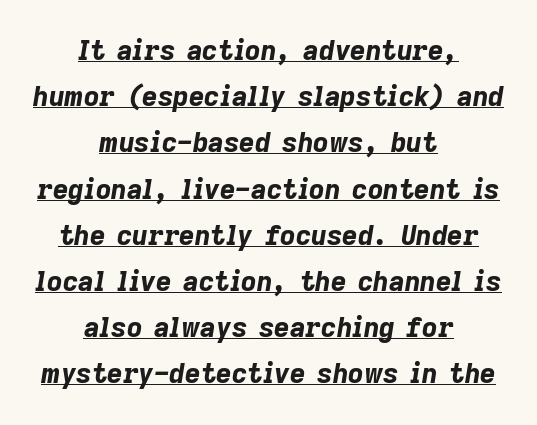
Emphasis-style slanted type is in use. The words here are underlined. The rendering positions every line midway between the sides. In terms of weight, the rendering is a true, heavy bold.
